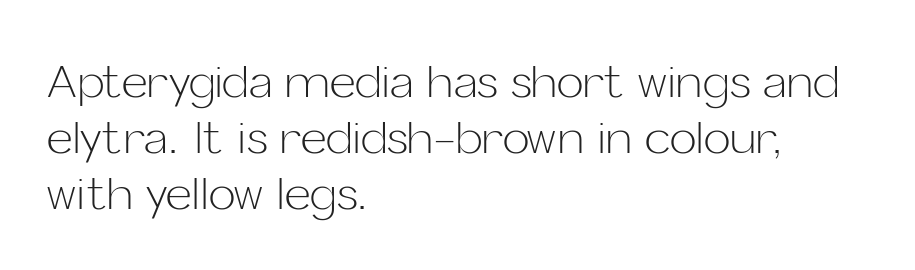
The image shows 45 px light sans-serif type, upright; set left-aligned, normal line spacing (1.25x), normal letter spacing, not underlined; low stroke contrast and a medium x-height.
